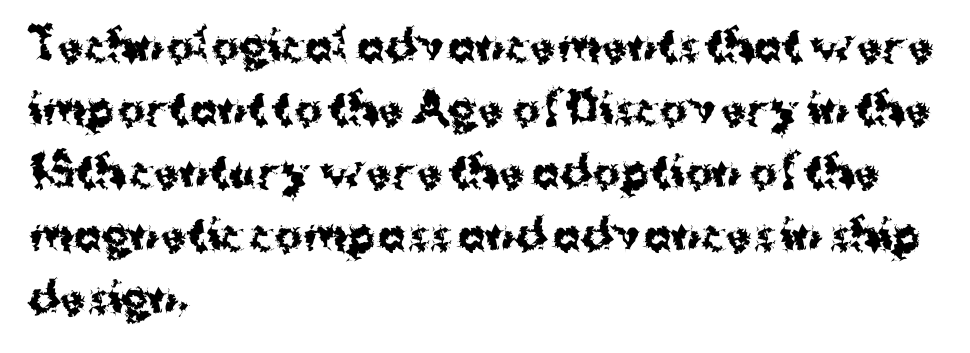
To sum up the face: it is a sans, with no serifs. The sample has been set heavy, in full bold. Reading down the column, the eye jumps a familiar distance to each next line. Inter-character spacing is left at the font's built-in metrics. Ordinary non-slanted type is in use.
